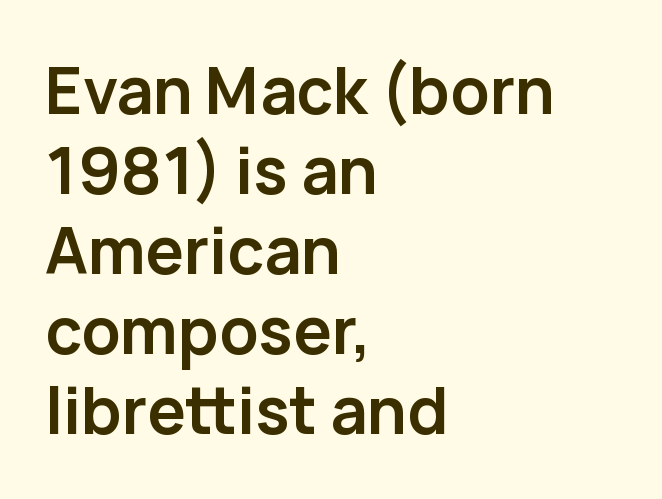
The image shows 64 px semibold sans-serif type, upright; set left-aligned, normal line spacing (1.25x), normal letter spacing, not underlined; low stroke contrast and a medium x-height.
